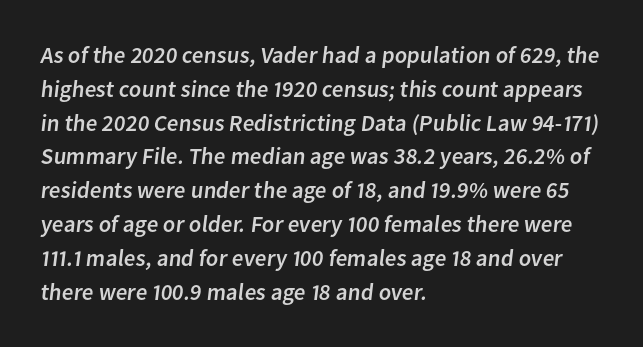
{"underline": "no", "align": "left", "line_spacing": "normal", "line_spacing_ratio": 1.47, "letter_spacing": "normal", "letter_spacing_em": 0.0, "glyph_px": 23}
